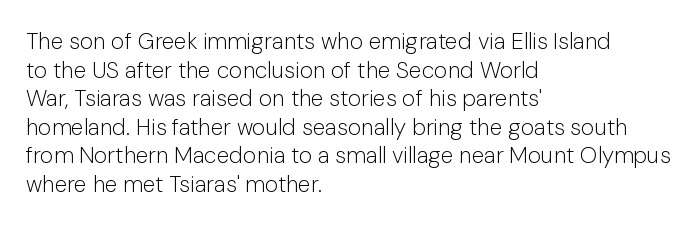
Beneath every word, the page is bare. On a weight scale, this lands at 450 or below. Look at the tracking — it's just the regular setting, nothing added. The typesetter chose a ragged-right arrangement here. Upright lettering throughout.
